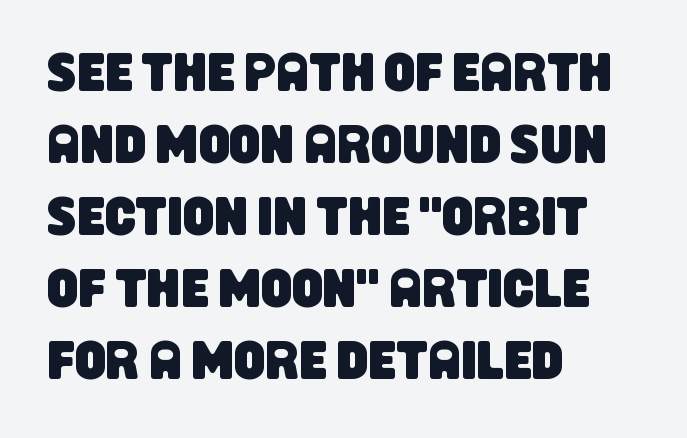
{"serif": "no", "width": "condensed", "stroke_contrast": "low", "x_height": "large", "monospaced": "no", "underline": "no", "align": "left", "line_spacing": "normal", "line_spacing_ratio": 1.31, "letter_spacing": "normal", "letter_spacing_em": 0.0, "glyph_px": 55}
